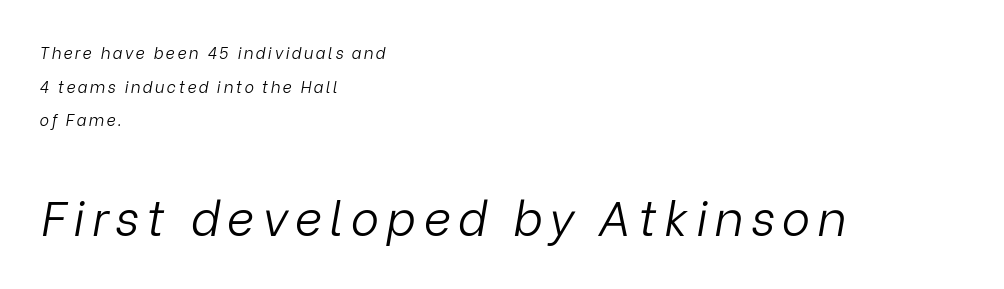
{"italic": "yes", "lean": "right", "slant_degrees": 9, "bold": "no", "weight": "light", "width": "normal", "stroke_contrast": "low", "x_height": "medium", "monospaced": "no", "underline": "no", "align": "left", "line_spacing": "loose", "line_spacing_ratio": 2.1, "larger_block": "second", "size_ratio": 3.0, "glyph_px": 48}
